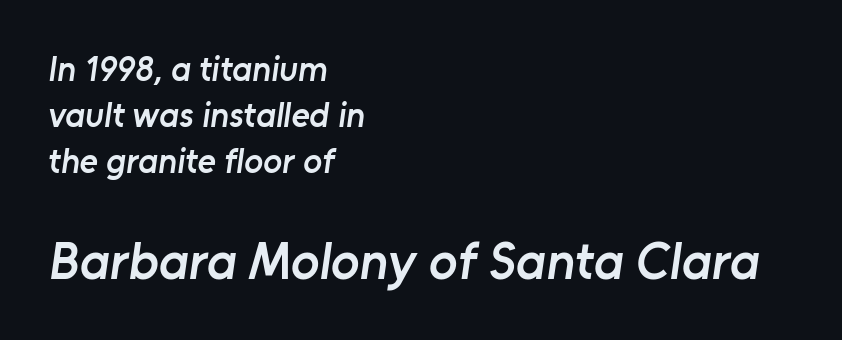
The image shows 53 px semibold sans-serif type; set left-aligned, normal line spacing (1.32x), normal letter spacing, not underlined; the second (bottom) block is 1.51x larger; low stroke contrast and a medium x-height.
